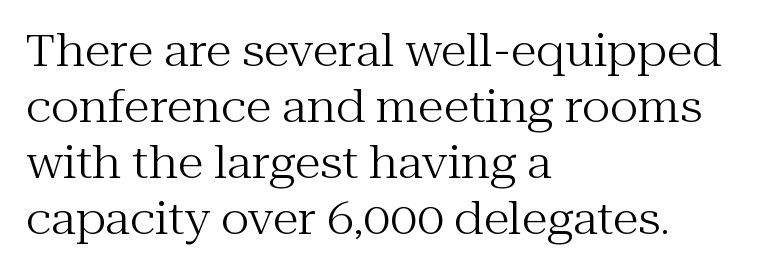
The image shows 43 px regular-weight serif type, upright; set left-aligned, normal line spacing (1.3x), normal letter spacing, not underlined; medium stroke contrast and a medium x-height.
